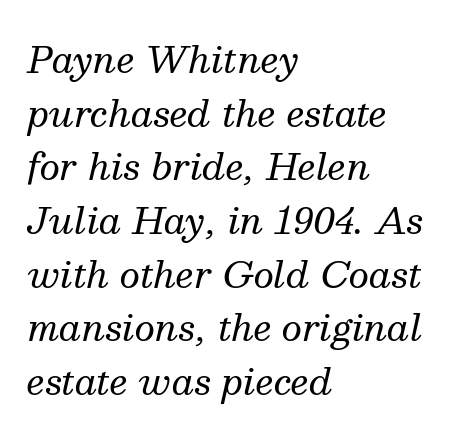
The cut favours lightness, reaching ordinary text weight at its darkest. Honestly, there is no underline to notice here at all. This is oblique type, the kind used for emphasis or titles. The designer went with a serif here, giving each stem small feet. Does the copy run flush right? No — it runs flush left. Is this a fixed-width face? No — the glyphs have proportional, varying widths.
